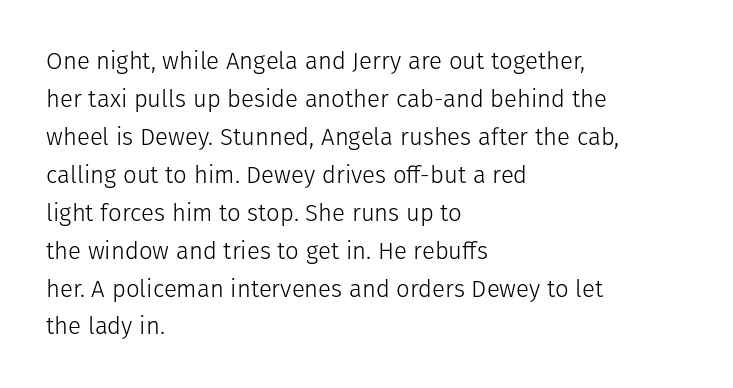
The image shows 24 px text type, upright; set left-aligned, normal line spacing (1.58x), normal letter spacing, not underlined.
